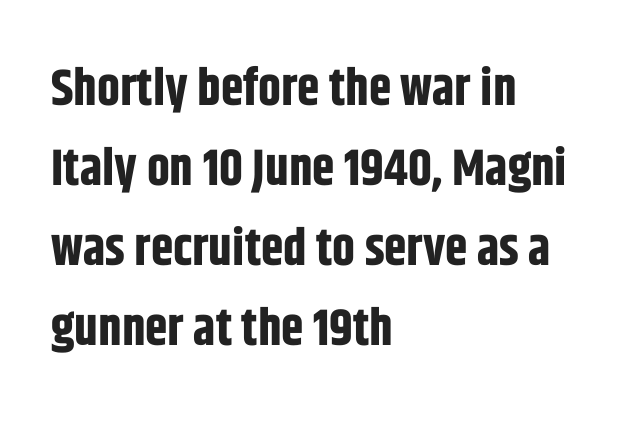
This sample uses plain, unmodified letter spacing. Is there any slant? The stems are plumb. Notice how descenders clear the ascenders below comfortably — that's standard leading. Regarding serifs, this sample does without them.
